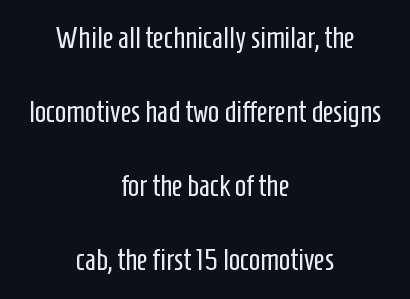
Q: Is the text bold? A: No.
Q: Is the text italic (slanted)? A: No, it is upright.
Q: Is the typeface a serif or a sans-serif typeface? A: Sans-serif.
Q: Is the text underlined? A: No.
Q: How is the paragraph aligned? A: Centered.
Q: Is the spacing between letters normal or unusually wide? A: Normal.
Q: Is the spacing between lines tight, normal or loose? A: Loose.
Q: Width (condensed, normal, or wide)? A: Condensed.
Q: Stroke contrast? A: Low.
Q: x-height? A: Medium.
Q: Monospaced? A: No.
